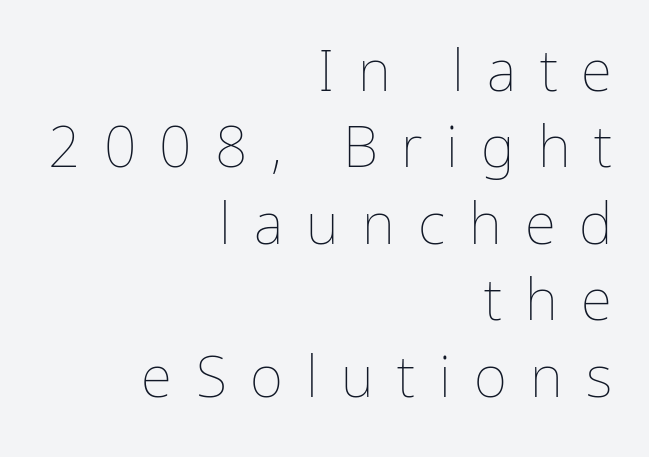
Q: Is the text bold? A: No.
Q: Is the text italic (slanted)? A: No, it is upright.
Q: Is the text underlined? A: No.
Q: How is the paragraph aligned? A: Right-aligned.
Q: Is the spacing between letters normal or unusually wide? A: Unusually wide.
Q: Is the spacing between lines tight, normal or loose? A: Normal.
Q: Width (condensed, normal, or wide)? A: Normal.
Q: Stroke contrast? A: Low.
Q: x-height? A: Medium.
Q: Monospaced? A: No.
